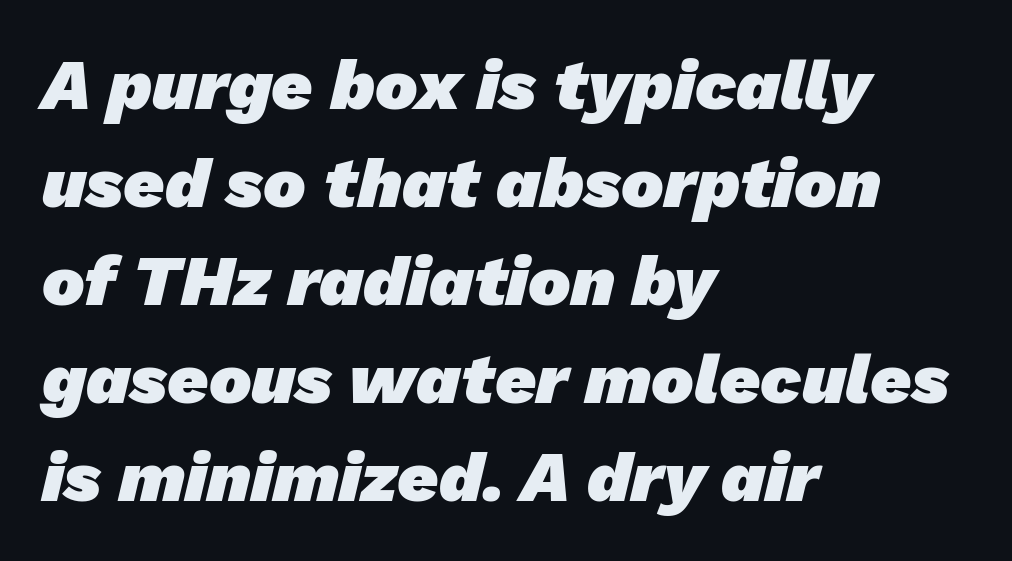
The image shows 71 px heavy sans-serif type; set left-aligned, normal line spacing (1.38x), normal letter spacing, not underlined; low stroke contrast and a medium x-height.
